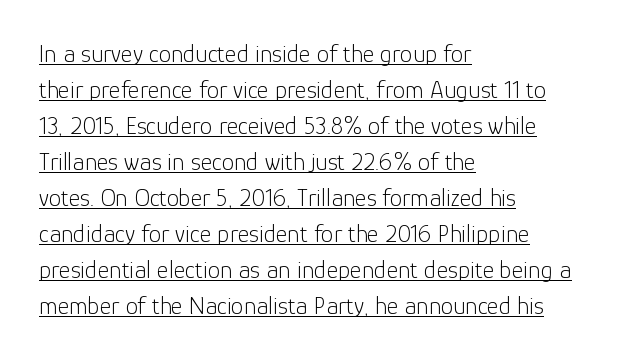
The image shows 25 px text type, upright; set left-aligned, normal line spacing (1.44x), normal letter spacing, underlined.
